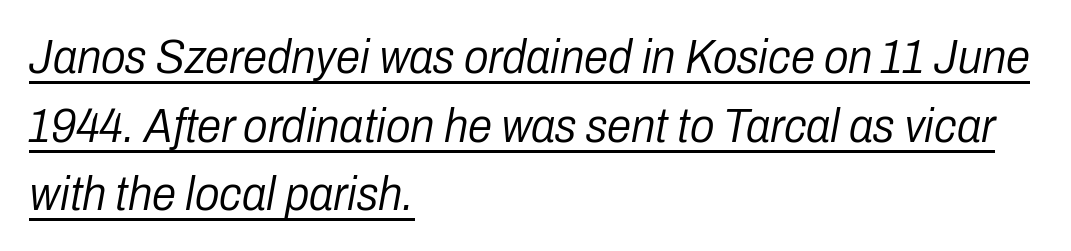
The image shows 49 px light, condensed type, italic (leaning right); set left-aligned, normal line spacing (1.4x), normal letter spacing, underlined; low stroke contrast and a medium x-height.
